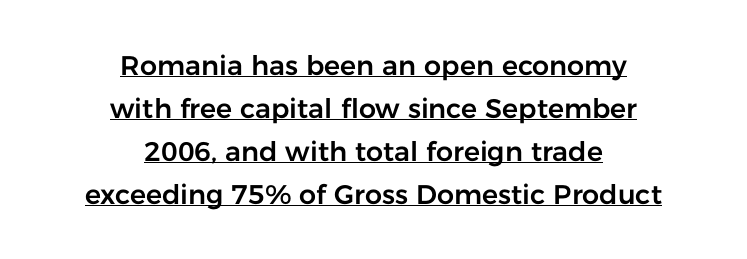
{"italic": "no", "underline": "yes", "align": "center", "line_spacing": "normal", "line_spacing_ratio": 1.59, "letter_spacing": "normal", "letter_spacing_em": 0.0, "glyph_px": 27}
